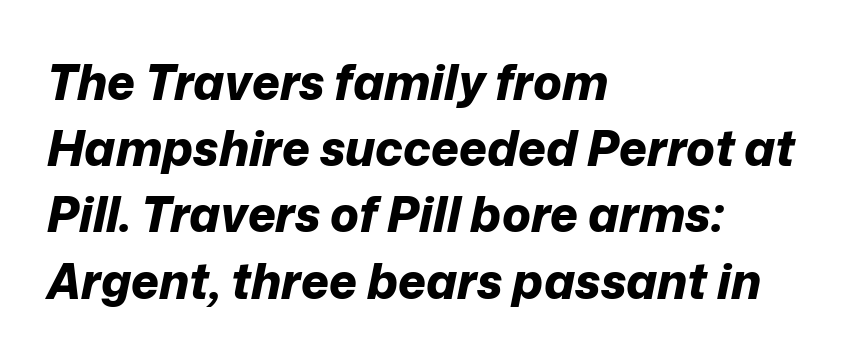
The image shows 48 px bold type, italic (leaning right); set left-aligned, normal line spacing (1.38x), normal letter spacing, not underlined; low stroke contrast and a medium x-height.
